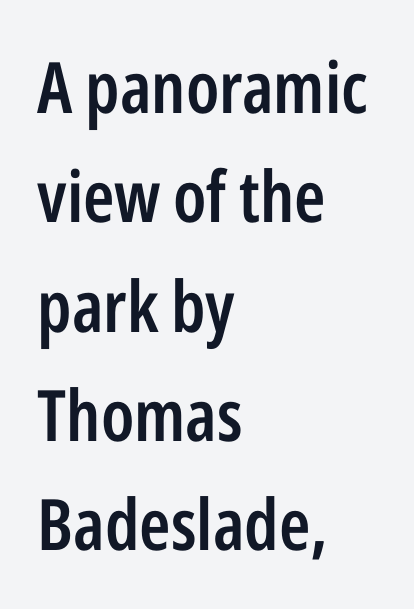
Nobody touched the tracking dial on this one. Leading matches the norm, producing a regular column. Proportional: the letters do not fall into vertical columns. Typeset ragged right — the left edge is the straight one.
